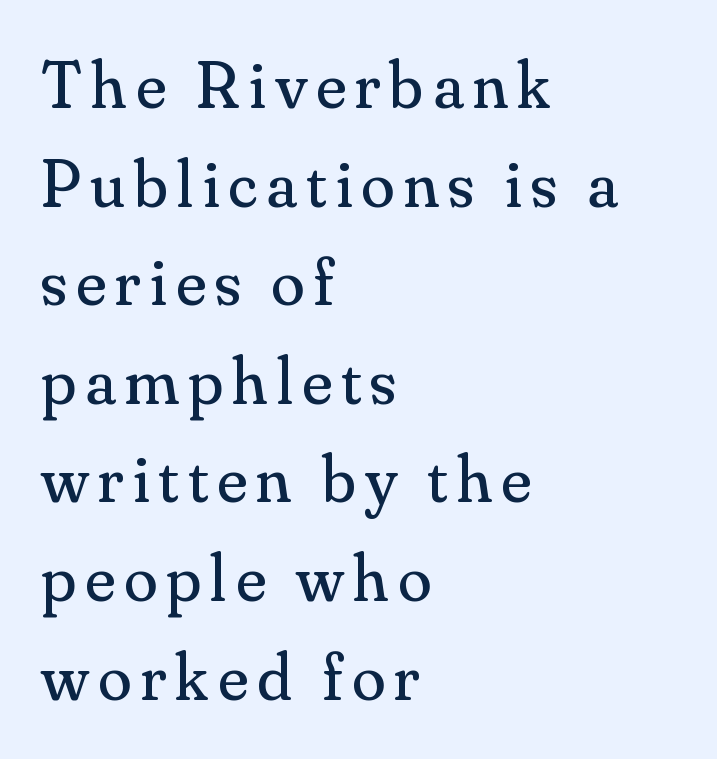
{"serif": "yes", "italic": "no", "bold": "no", "weight": "regular", "width": "normal", "stroke_contrast": "medium", "x_height": "small", "monospaced": "no", "underline": "no", "align": "left", "line_spacing": "normal", "line_spacing_ratio": 1.45, "glyph_px": 68}
